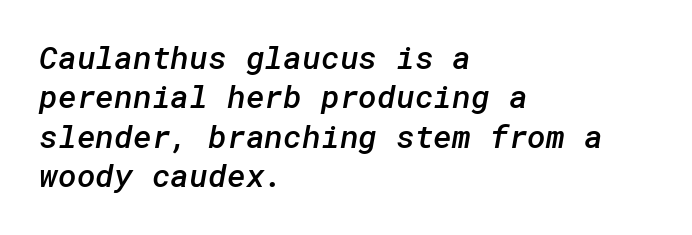
{"serif": "no", "bold": "semi", "weight": "semibold", "width": "normal", "stroke_contrast": "low", "x_height": "medium", "underline": "no", "align": "left", "line_spacing_ratio": 1.23, "letter_spacing": "normal", "letter_spacing_em": 0.0, "glyph_px": 32}
